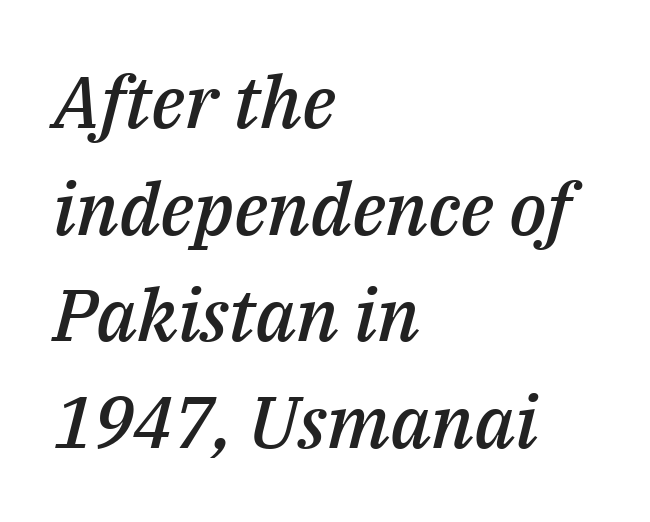
{"italic": "yes", "lean": "right", "slant_degrees": 14, "bold": "semi", "weight": "semibold", "width": "normal", "stroke_contrast": "medium", "x_height": "medium", "monospaced": "no", "underline": "no", "align": "left", "line_spacing": "normal", "line_spacing_ratio": 1.46, "letter_spacing": "normal", "letter_spacing_em": 0.0, "glyph_px": 73}
